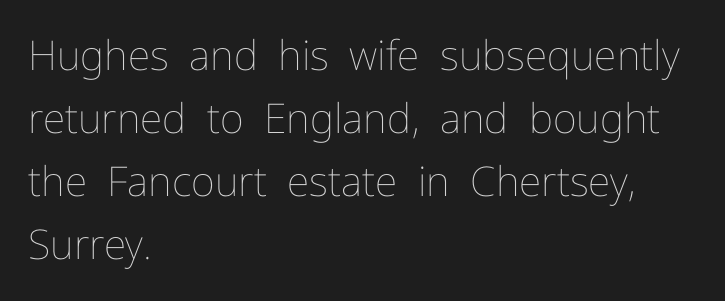
Q: Is the text bold? A: No.
Q: Is the text italic (slanted)? A: No, it is upright.
Q: Is the text underlined? A: No.
Q: How is the paragraph aligned? A: Left-aligned.
Q: Is the spacing between letters normal or unusually wide? A: Normal.
Q: Is the spacing between lines tight, normal or loose? A: Normal.
Q: Width (condensed, normal, or wide)? A: Normal.
Q: Stroke contrast? A: Low.
Q: x-height? A: Medium.
Q: Monospaced? A: No.
